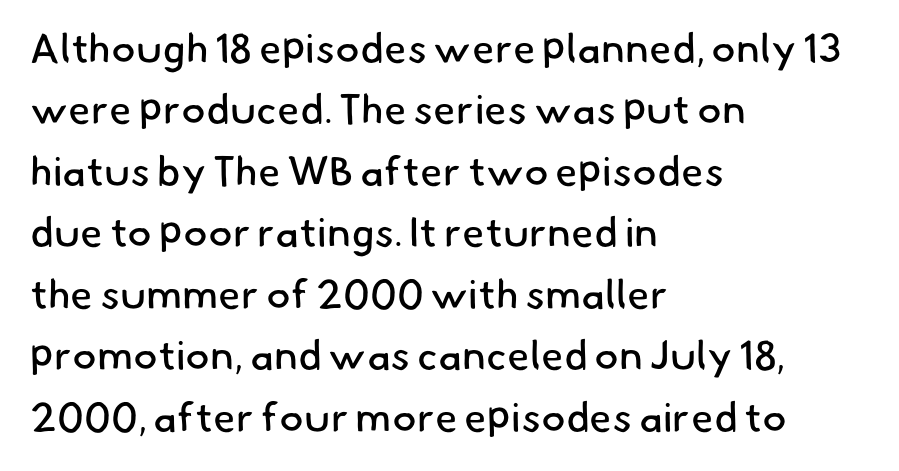
Typographically, this falls in the sans-serif category. Here the glyphs are tracked normally, forming tight word shapes. A typesetter would call this leading conventional body-copy spacing. A quiet, ordinary-to-light weight characterises the typeface.
